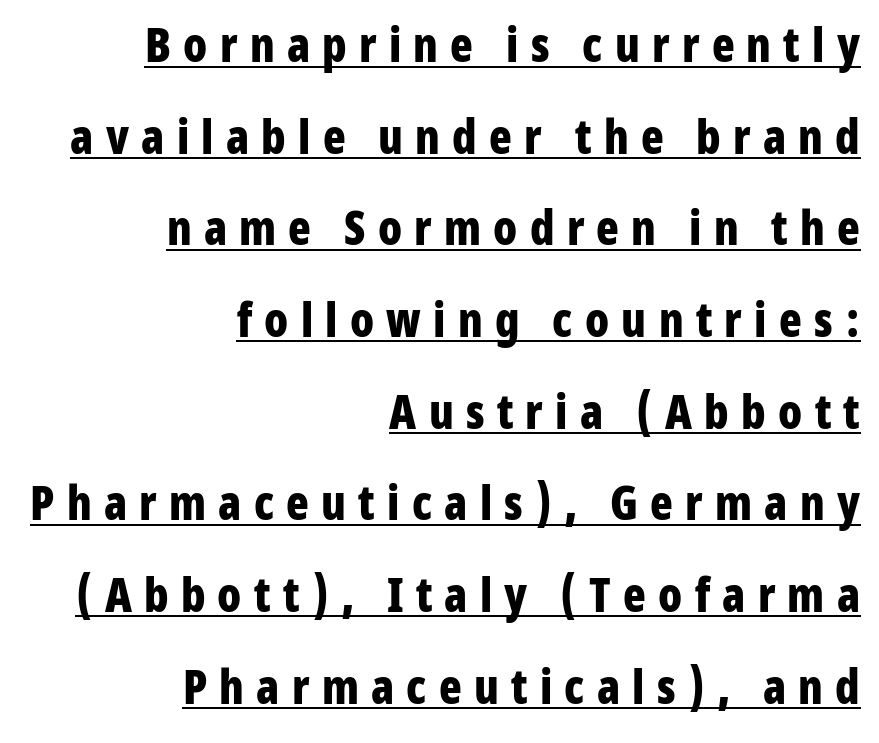
{"serif": "no", "italic": "no", "bold": "yes", "weight": "bold", "width": "condensed", "stroke_contrast": "low", "x_height": "medium", "monospaced": "no", "underline": "yes", "align": "right", "line_spacing": "loose", "line_spacing_ratio": 1.95, "letter_spacing": "wide", "letter_spacing_em": 0.26, "glyph_px": 47}
